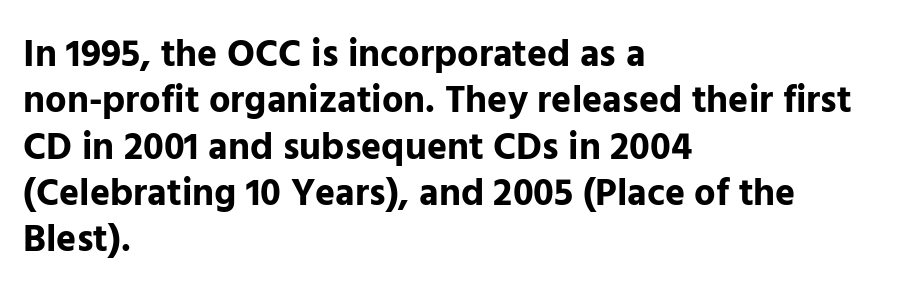
{"serif": "no", "italic": "no", "bold": "yes", "weight": "bold", "width": "normal", "stroke_contrast": "low", "x_height": "medium", "monospaced": "no", "underline": "no", "align": "left", "line_spacing_ratio": 1.22, "letter_spacing": "normal", "letter_spacing_em": 0.0, "glyph_px": 38}
